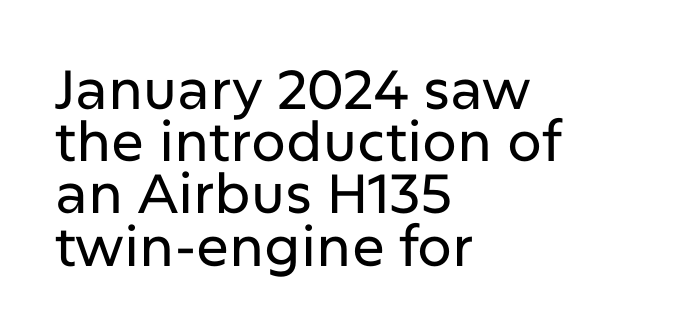
Q: Is the text italic (slanted)? A: No, it is upright.
Q: Is the typeface a serif or a sans-serif typeface? A: Sans-serif.
Q: Is the text underlined? A: No.
Q: How is the paragraph aligned? A: Left-aligned.
Q: Is the spacing between letters normal or unusually wide? A: Normal.
Q: Is the spacing between lines tight, normal or loose? A: Tight.
Q: Width (condensed, normal, or wide)? A: Normal.
Q: Stroke contrast? A: Low.
Q: x-height? A: Medium.
Q: Monospaced? A: No.
